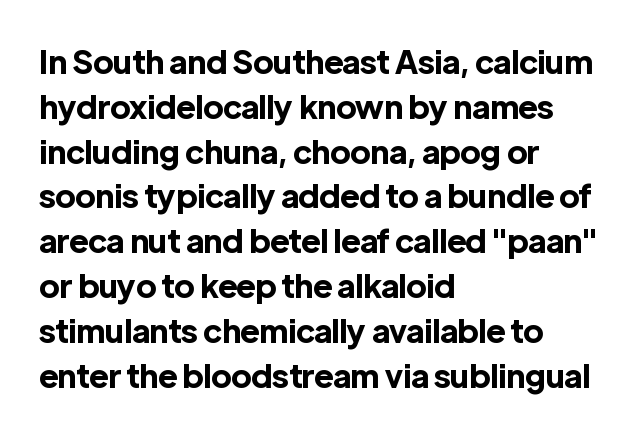
The baseline area is clear. Spacing verdict: proportional, widths tailored to each character. Line spacing here is normal. Reading down the block, your eye returns to a fixed left position each line. Spacing between characters is what you'd get straight out of the box. Check where the strokes stop: nothing finishes them off — pure sans.
